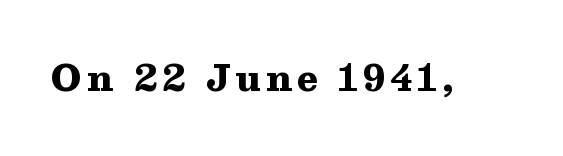
{"serif": "yes", "italic": "no", "bold": "yes", "weight": "heavy", "width": "wide", "stroke_contrast": "medium", "x_height": "medium", "monospaced": "no", "underline": "no", "glyph_px": 35}
